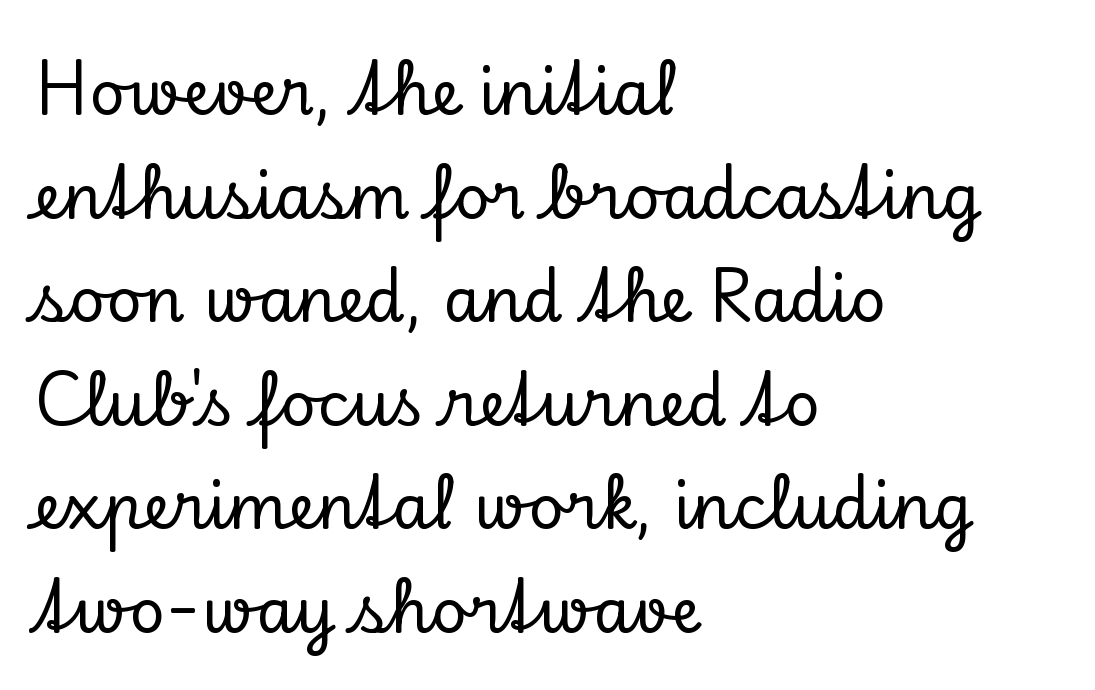
The image shows 62 px text type, upright; set left-aligned, normal line spacing (1.67x), normal letter spacing, not underlined; low stroke contrast and a small x-height.
